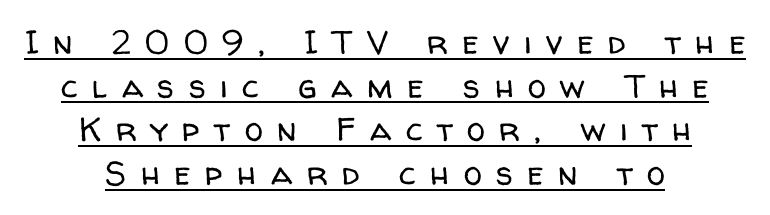
{"serif": "no", "italic": "no", "bold": "no", "weight": "regular", "width": "normal", "stroke_contrast": "low", "x_height": "medium", "monospaced": "no", "underline": "yes", "align": "center", "line_spacing": "normal", "line_spacing_ratio": 1.32, "letter_spacing": "wide", "letter_spacing_em": 0.44, "glyph_px": 33}
